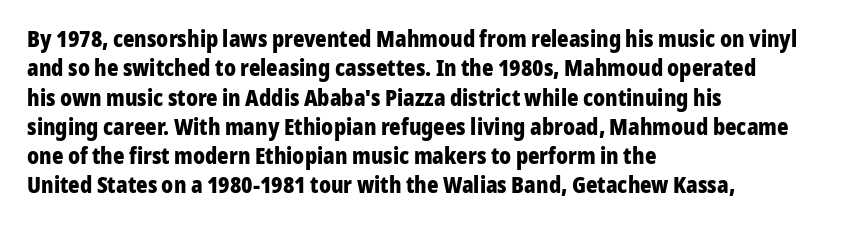
The image shows 22 px bold type, upright; set left-aligned, normal line spacing (1.33x), normal letter spacing, not underlined.
